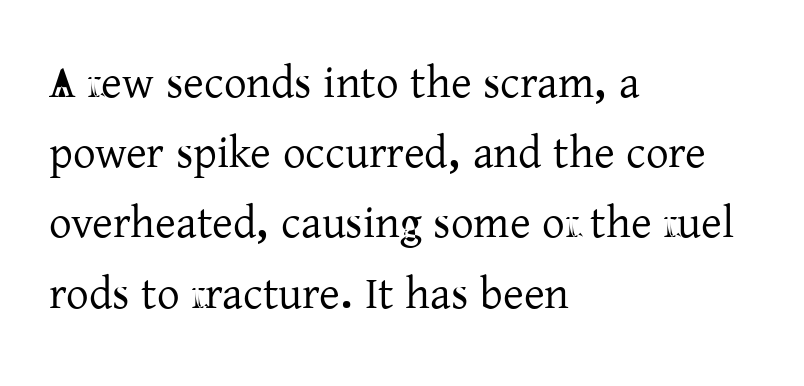
{"serif": "yes", "italic": "no", "width": "normal", "stroke_contrast": "low", "x_height": "medium", "monospaced": "no", "underline": "no", "align": "left", "line_spacing": "normal", "line_spacing_ratio": 1.56, "letter_spacing": "normal", "letter_spacing_em": 0.0, "glyph_px": 45}
